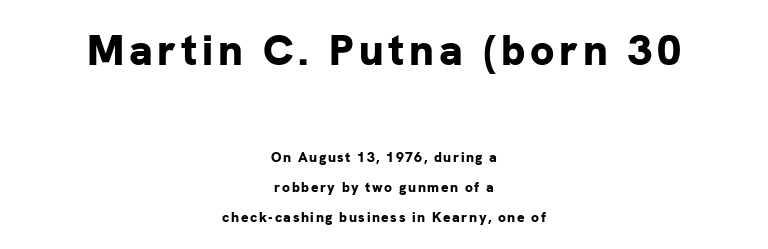
The image shows 43 px bold sans-serif type, upright; set centered, loose line spacing (2.13x), not underlined; the first (top) block is 3.07x larger; low stroke contrast and a medium x-height.
